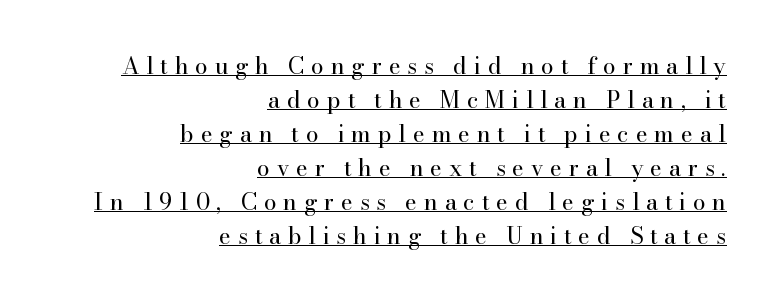
The image shows 23 px text type, upright; set right-aligned, normal line spacing (1.48x), unusually wide letter spacing (+0.29 em), underlined.
